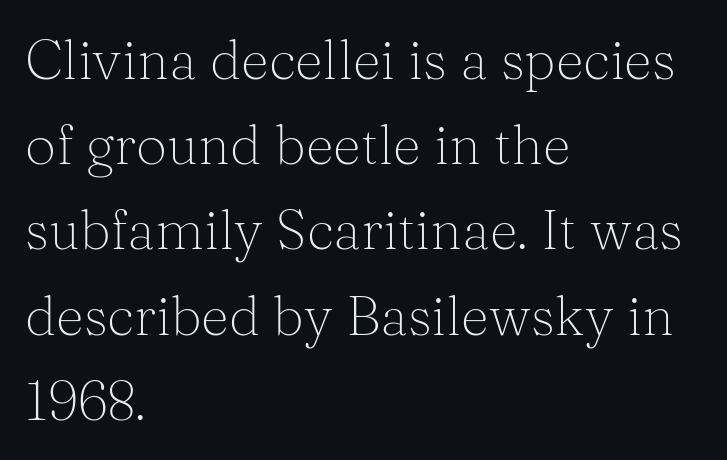
{"serif": "yes", "italic": "no", "bold": "no", "weight": "light", "width": "normal", "stroke_contrast": "medium", "x_height": "medium", "monospaced": "no", "underline": "no", "align": "left", "line_spacing": "normal", "line_spacing_ratio": 1.55, "letter_spacing": "normal", "letter_spacing_em": 0.0, "glyph_px": 55}
